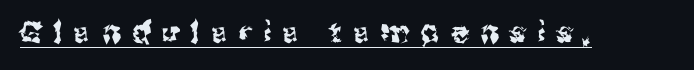
Q: Is the text italic (slanted)? A: No, it is upright.
Q: Is the typeface a serif or a sans-serif typeface? A: Sans-serif.
Q: Is the text underlined? A: Yes.
Q: Is the spacing between letters normal or unusually wide? A: Unusually wide.
Q: Width (condensed, normal, or wide)? A: Normal.
Q: Stroke contrast? A: Medium.
Q: x-height? A: Medium.
Q: Monospaced? A: No.
